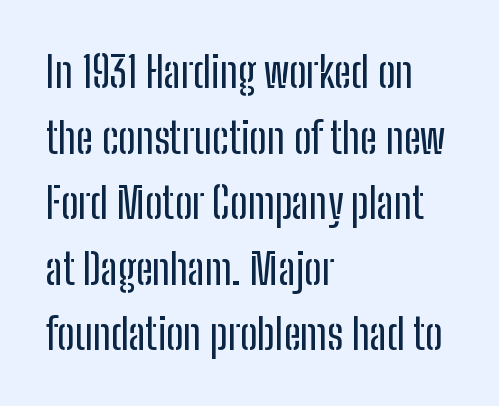
Q: Is the text italic (slanted)? A: No, it is upright.
Q: Is the typeface a serif or a sans-serif typeface? A: Sans-serif.
Q: Is the text underlined? A: No.
Q: How is the paragraph aligned? A: Left-aligned.
Q: Is the spacing between letters normal or unusually wide? A: Normal.
Q: Is the spacing between lines tight, normal or loose? A: Normal.
Q: Width (condensed, normal, or wide)? A: Condensed.
Q: Stroke contrast? A: Low.
Q: x-height? A: Medium.
Q: Monospaced? A: No.
